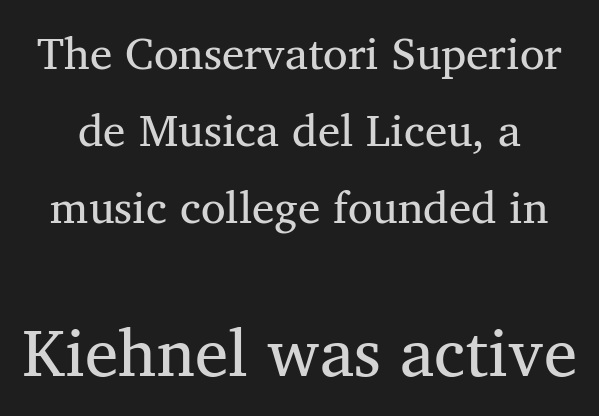
{"serif": "yes", "bold": "no", "weight": "regular", "width": "normal", "stroke_contrast": "medium", "x_height": "medium", "monospaced": "no", "underline": "no", "line_spacing_ratio": 1.71, "letter_spacing": "normal", "letter_spacing_em": 0.0, "larger_block": "second", "size_ratio": 1.49, "glyph_px": 67}
